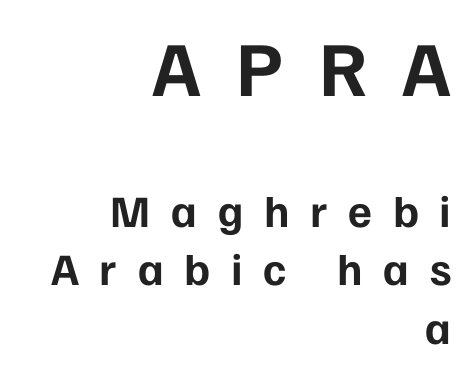
This sample uses a sans-serif face. Caption: upper text group enlarged, lower text group reduced. Italic? Not at all — the glyphs are vertical. Normally led — the rows are evenly, conventionally spaced.
